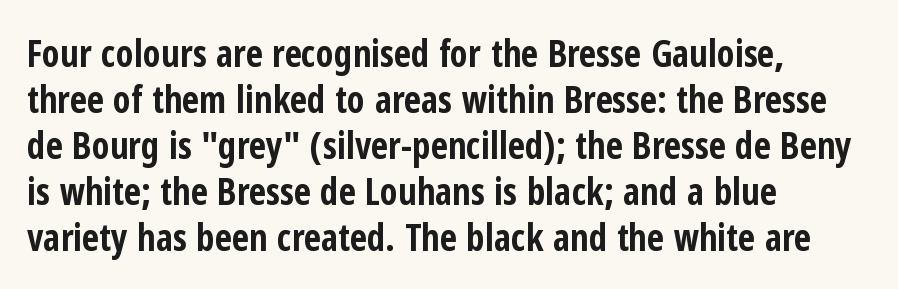
Q: Is the text bold? A: Yes.
Q: Is the text italic (slanted)? A: No, it is upright.
Q: Is the typeface a serif or a sans-serif typeface? A: Sans-serif.
Q: Is the text underlined? A: No.
Q: How is the paragraph aligned? A: Left-aligned.
Q: Is the spacing between letters normal or unusually wide? A: Normal.
Q: Width (condensed, normal, or wide)? A: Condensed.
Q: Stroke contrast? A: Low.
Q: x-height? A: Medium.
Q: Monospaced? A: No.
